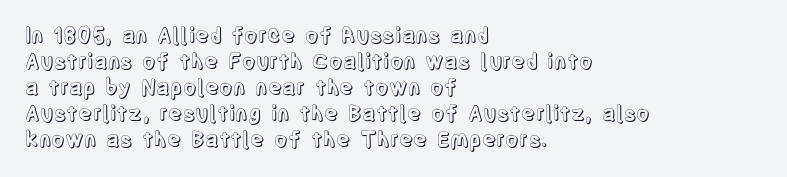
{"italic": "no", "underline": "no", "align": "left", "line_spacing_ratio": 1.24, "letter_spacing": "normal", "letter_spacing_em": 0.0, "glyph_px": 21}
